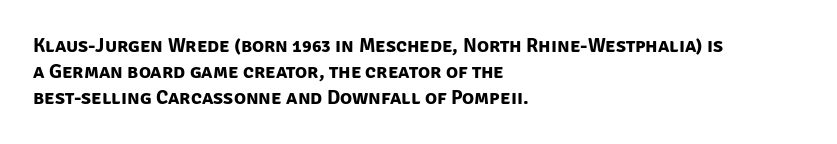
This block has exactly the height ordinary leading produces. As a designer I'd log this as weight 700, bold. The line texture is even and compact thanks to regular tracking. Layout note: lines flush left. The area under the type is left untouched.
